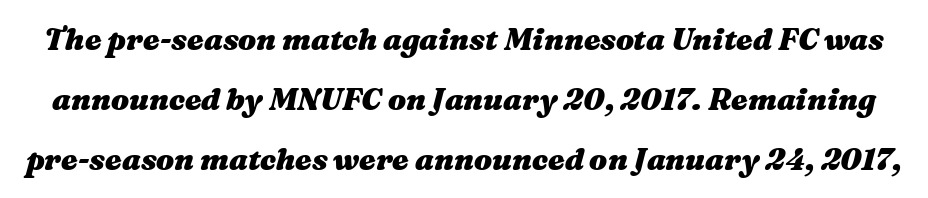
{"italic": "yes", "lean": "right", "slant_degrees": 16, "bold": "yes", "weight": "heavy", "width": "wide", "stroke_contrast": "medium", "x_height": "medium", "monospaced": "no", "underline": "no", "line_spacing": "loose", "line_spacing_ratio": 2.0, "letter_spacing": "normal", "letter_spacing_em": 0.0, "glyph_px": 30}
